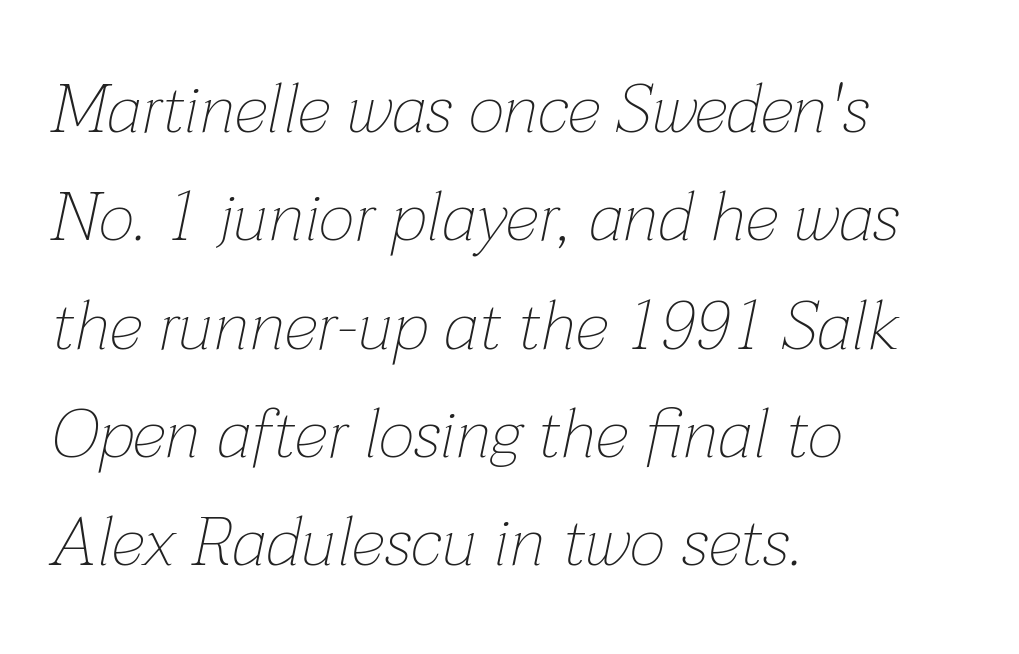
Caption: standard tracking, unaltered. No extra ink here — the face is not bold. Underlining? Definitely not there. A normal amount of white space separates one row of letters from the next.
